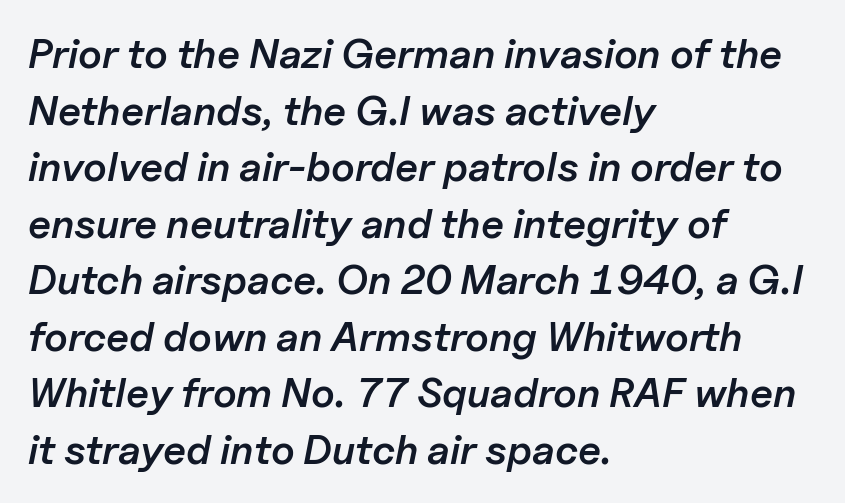
The image shows 41 px semibold type, italic (leaning right); set left-aligned, normal line spacing (1.38x), normal letter spacing, not underlined; low stroke contrast and a medium x-height.
